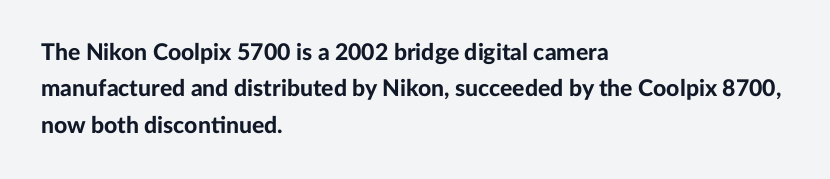
Q: Is the text bold? A: Yes.
Q: Is the text italic (slanted)? A: No, it is upright.
Q: Is the text underlined? A: No.
Q: How is the paragraph aligned? A: Left-aligned.
Q: Is the spacing between letters normal or unusually wide? A: Normal.
Q: Is the spacing between lines tight, normal or loose? A: Normal.
